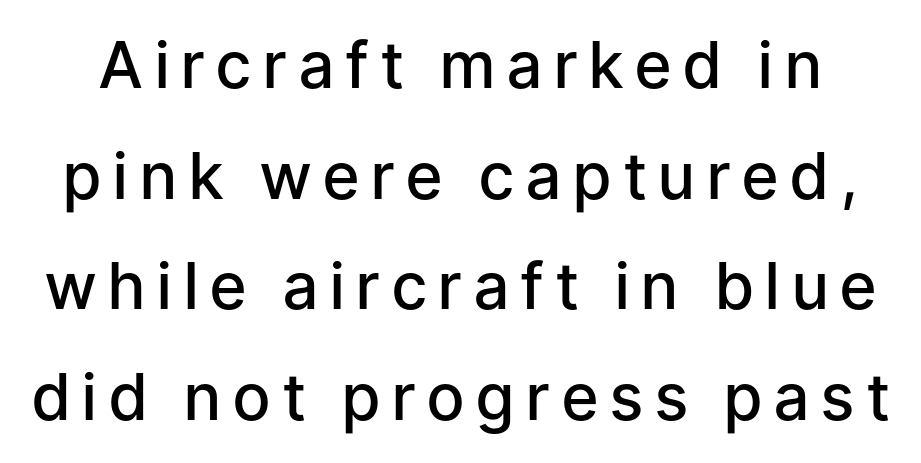
Semibold letterforms, between regular and bold. The letters advance in unequal steps, a hallmark of proportional type. These lines are composed in type without serifs. Decoration check: the copy has no underline. A roman cut, with each character standing at attention.
